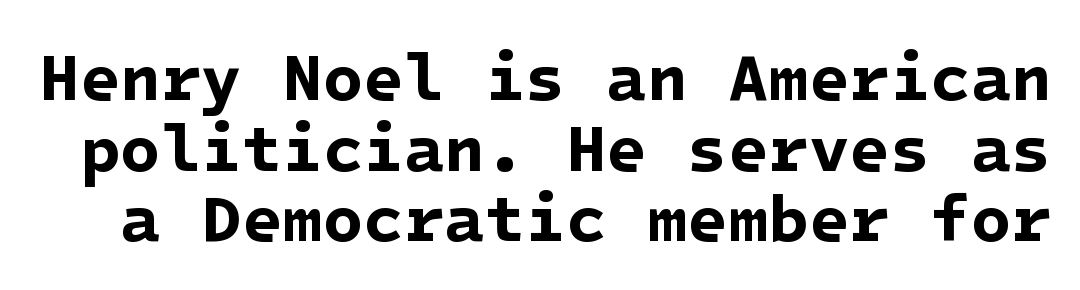
{"serif": "no", "bold": "yes", "weight": "bold", "width": "normal", "stroke_contrast": "low", "x_height": "medium", "underline": "no", "line_spacing": "tight", "line_spacing_ratio": 1.07, "letter_spacing": "normal", "letter_spacing_em": 0.0, "glyph_px": 66}
